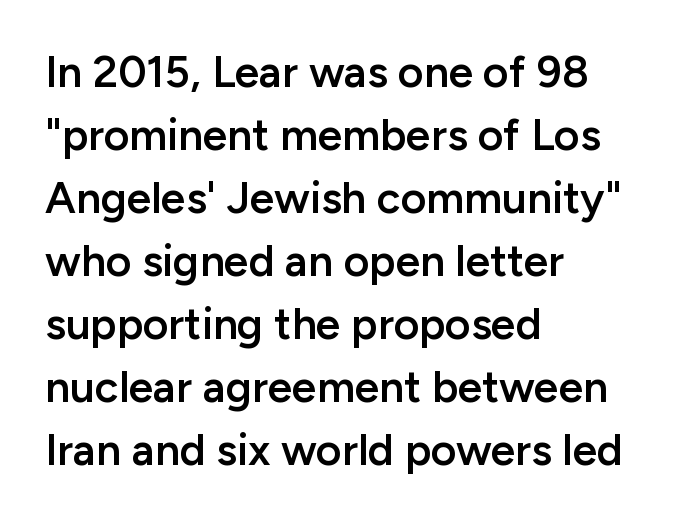
The image shows 44 px semibold sans-serif type, upright; set left-aligned, normal line spacing (1.43x), normal letter spacing, not underlined; low stroke contrast and a medium x-height.
